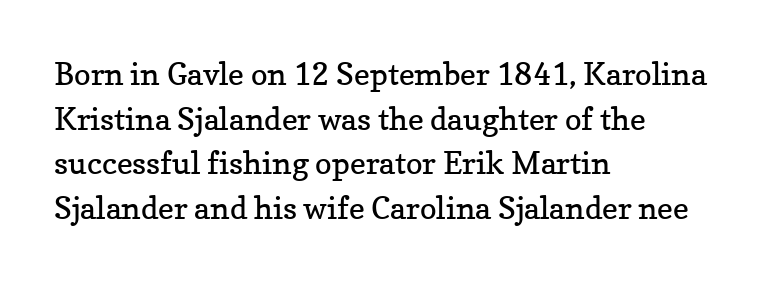
Q: Is the text bold? A: No.
Q: Is the text italic (slanted)? A: No, it is upright.
Q: Is the typeface a serif or a sans-serif typeface? A: Serif.
Q: Is the text underlined? A: No.
Q: How is the paragraph aligned? A: Left-aligned.
Q: Is the spacing between letters normal or unusually wide? A: Normal.
Q: Is the spacing between lines tight, normal or loose? A: Normal.
Q: Width (condensed, normal, or wide)? A: Normal.
Q: Stroke contrast? A: Low.
Q: x-height? A: Medium.
Q: Monospaced? A: No.
